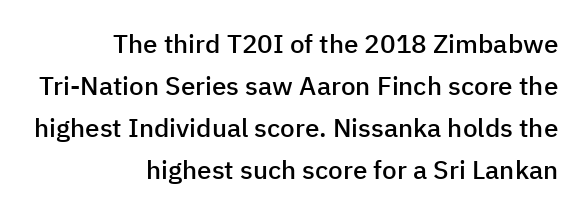
Designer's note — italics off, roman on. Leftover space on each line is placed entirely before the opening word. Short note: letters normally spaced. Underline: absent. Compared with an ordinary text face, these strokes are moderately heavier — a semibold. This sample keeps an unexceptional amount of space between lines.
